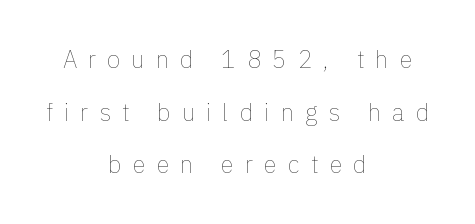
The image shows 24 px text type, upright; set centered, loose line spacing (2.19x), unusually wide letter spacing (+0.46 em), not underlined.
